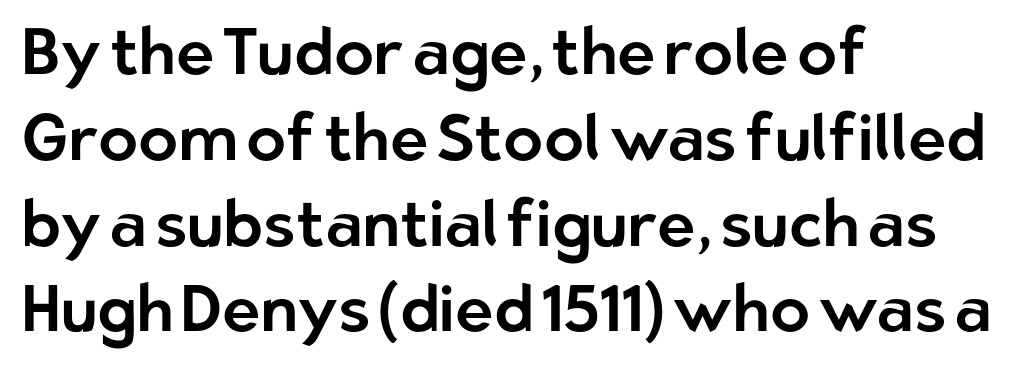
{"serif": "no", "italic": "no", "width": "normal", "stroke_contrast": "low", "x_height": "medium", "monospaced": "no", "underline": "no", "align": "left", "line_spacing": "normal", "line_spacing_ratio": 1.32, "letter_spacing": "normal", "letter_spacing_em": 0.0, "glyph_px": 65}
